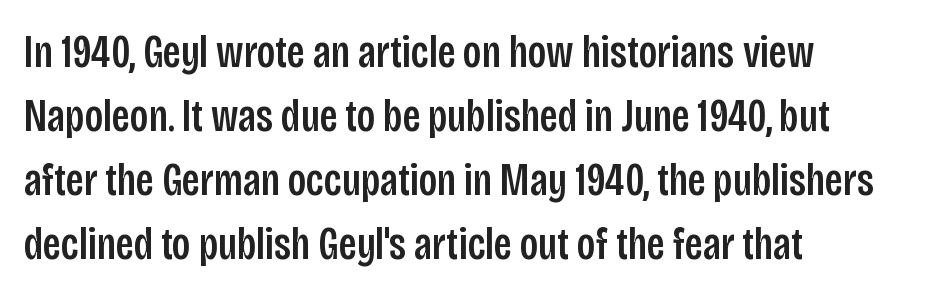
The image shows 46 px condensed sans-serif type, upright; set left-aligned, normal line spacing (1.39x), normal letter spacing, not underlined; low stroke contrast and a large x-height.
